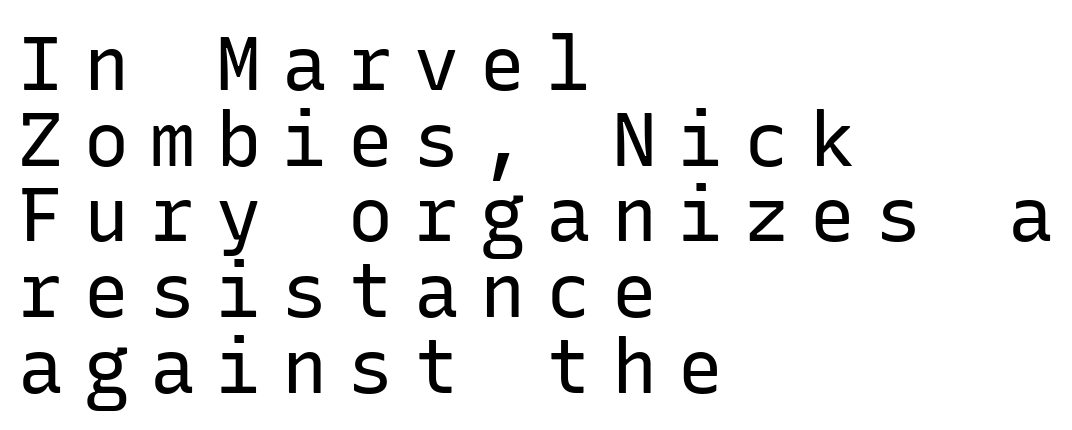
The characters display no serif detailing; their extremities are plain. Leading: reduced. Stems here are at most as thick as an everyday book face. One-word summary of the alignment: left. Upright lettering throughout.
